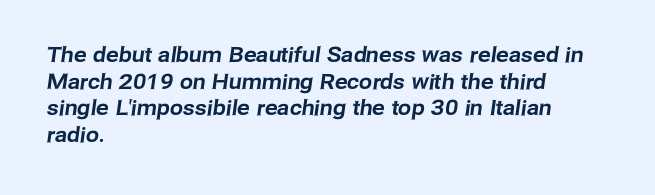
{"underline": "no", "align": "left", "line_spacing": "normal", "line_spacing_ratio": 1.27, "letter_spacing": "normal", "letter_spacing_em": 0.0, "glyph_px": 21}
